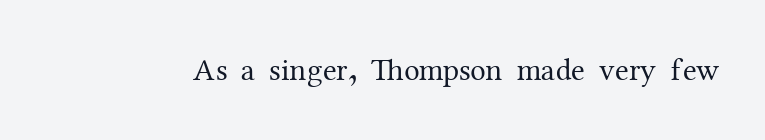
The font sits on the lighter half of the weight spectrum, regular included. Glance below the letters and you will spot only blank space. The type family on display is of the serif kind. A typesetter would call this proportional, since set widths differ per character.
